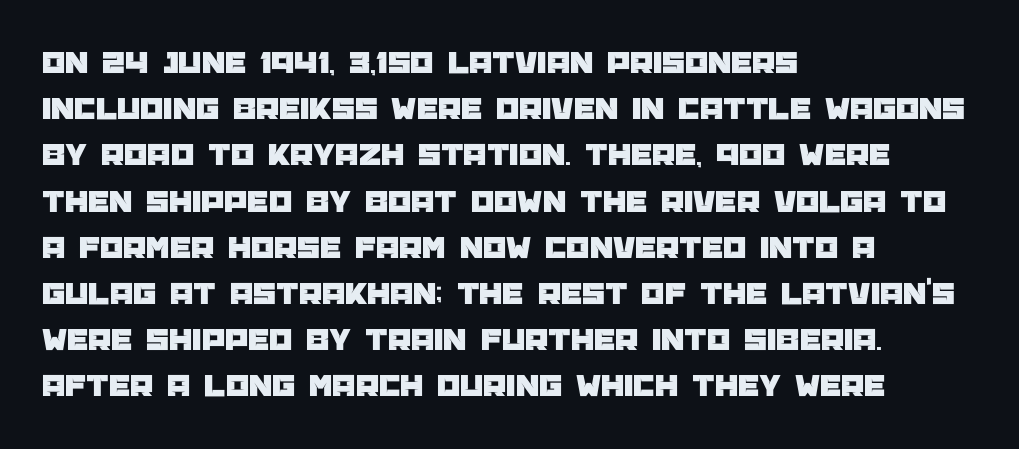
{"serif": "no", "italic": "no", "width": "normal", "stroke_contrast": "low", "x_height": "large", "monospaced": "no", "underline": "no", "align": "left", "line_spacing": "normal", "line_spacing_ratio": 1.4, "letter_spacing": "normal", "letter_spacing_em": 0.0, "glyph_px": 33}
